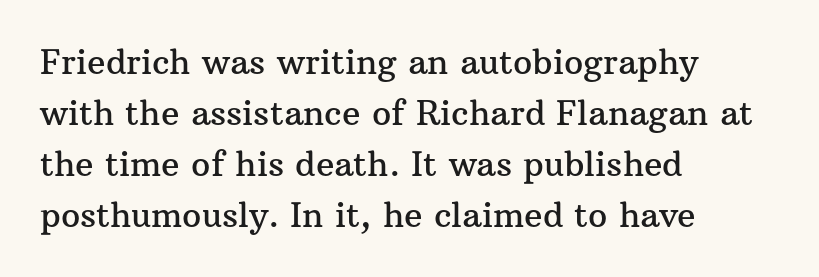
Clear beneath every line of the passage. The lettering holds an erect, upright posture throughout. You could not count columns in this text — the font is proportionally spaced. The leading is moderate, giving the passage an even texture. The rendering keeps characters at their native spacing.
